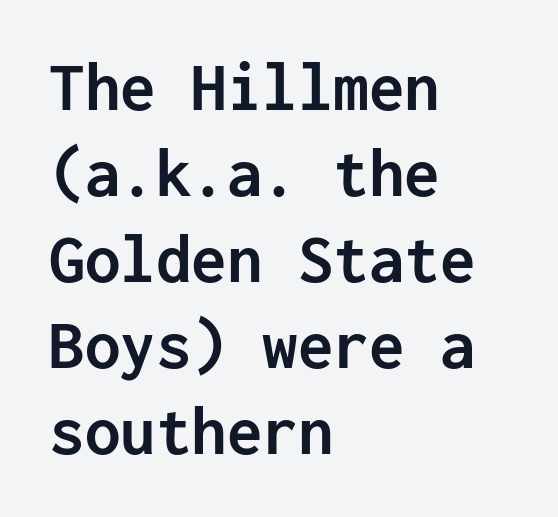
The image shows 71 px semibold sans-serif type, upright, monospaced; set left-aligned, line spacing 1.21x, normal letter spacing, not underlined; low stroke contrast and a medium x-height.
